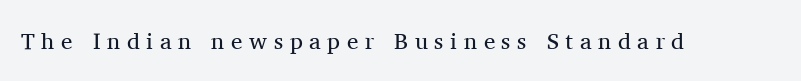
The image shows 23 px text type, upright; set unusually wide letter spacing (+0.29 em), not underlined.
